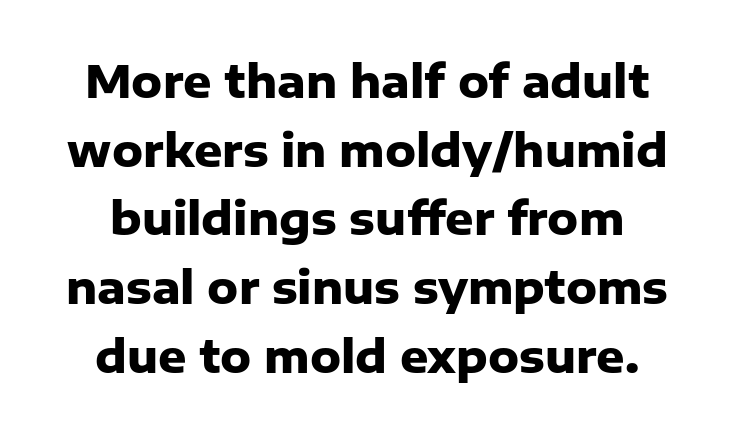
A clean baseline with only descenders dipping below it. Here the designer chose a conventional face with non-uniform glyph widths. Honestly, the letter spacing is just normal — you wouldn't notice it. The letters carry no serifs — their stems end cleanly without finishing strokes.
